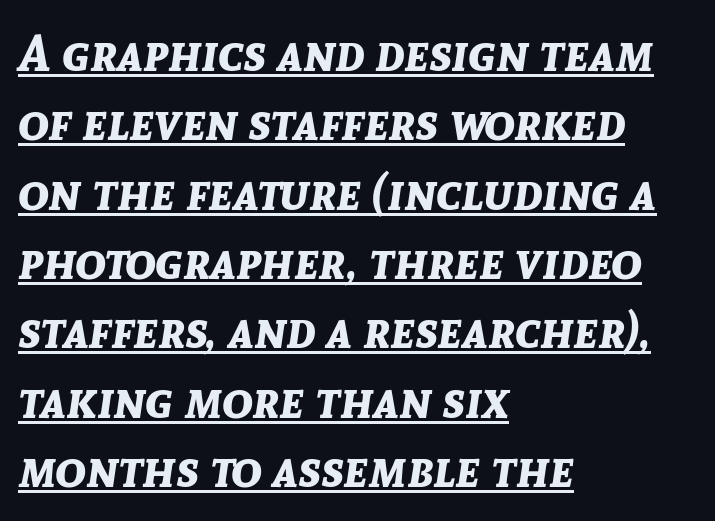
Q: Is the text bold? A: Yes.
Q: Is the text italic (slanted)? A: Yes, it leans right by about 8 degrees.
Q: Is the text underlined? A: Yes.
Q: How is the paragraph aligned? A: Left-aligned.
Q: Is the spacing between letters normal or unusually wide? A: Normal.
Q: Is the spacing between lines tight, normal or loose? A: Normal.
Q: Width (condensed, normal, or wide)? A: Normal.
Q: Stroke contrast? A: Low.
Q: x-height? A: Medium.
Q: Monospaced? A: No.
